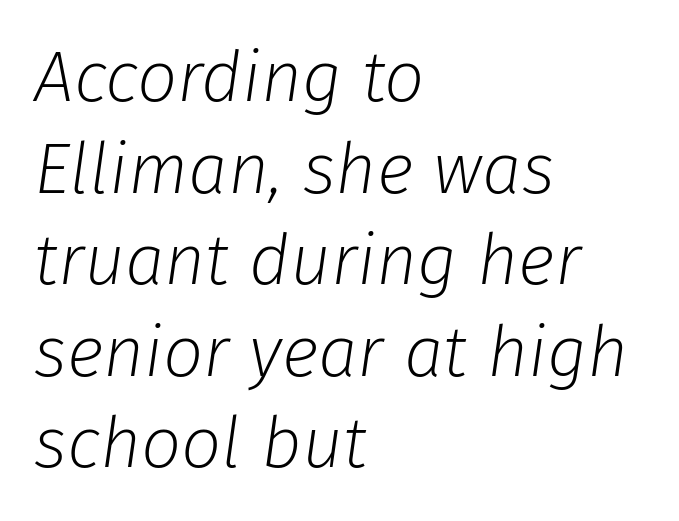
{"italic": "yes", "lean": "right", "slant_degrees": 8, "bold": "no", "weight": "light", "width": "normal", "stroke_contrast": "low", "x_height": "medium", "monospaced": "no", "underline": "no", "align": "left", "line_spacing": "normal", "line_spacing_ratio": 1.29, "letter_spacing": "normal", "letter_spacing_em": 0.0, "glyph_px": 71}
